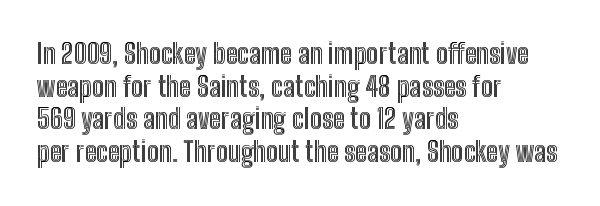
Words float on clear page, feet unadorned. Words appear dense and cohesive because spacing is normal. The lettering holds an erect, upright posture throughout. If you drew a ruler down the left edge, every line would touch it.
